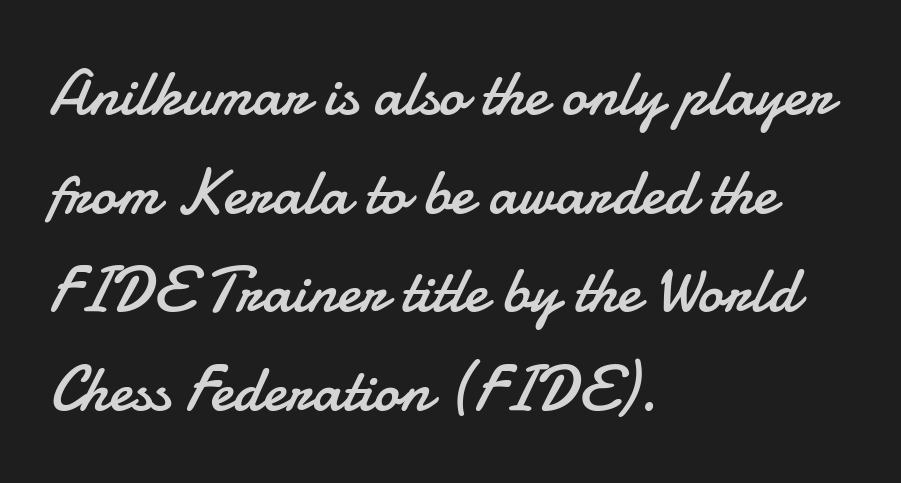
Q: Is the text bold? A: No.
Q: Is the text italic (slanted)? A: Yes.
Q: Is the typeface a serif or a sans-serif typeface? A: Sans-serif.
Q: Is the text underlined? A: No.
Q: How is the paragraph aligned? A: Left-aligned.
Q: Is the spacing between letters normal or unusually wide? A: Normal.
Q: Is the spacing between lines tight, normal or loose? A: Normal.
Q: Width (condensed, normal, or wide)? A: Normal.
Q: Stroke contrast? A: Low.
Q: x-height? A: Small.
Q: Monospaced? A: No.
